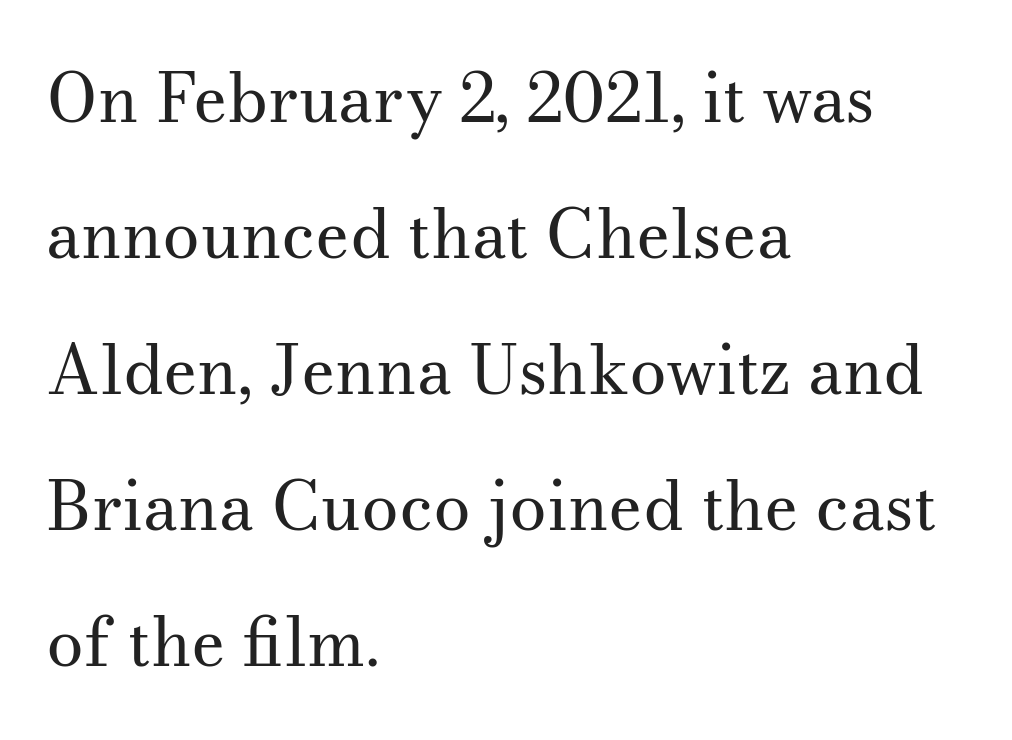
Q: Is the text bold? A: No.
Q: Is the text italic (slanted)? A: No, it is upright.
Q: Is the typeface a serif or a sans-serif typeface? A: Serif.
Q: Is the text underlined? A: No.
Q: How is the paragraph aligned? A: Left-aligned.
Q: Is the spacing between letters normal or unusually wide? A: Normal.
Q: Is the spacing between lines tight, normal or loose? A: Loose.
Q: Width (condensed, normal, or wide)? A: Normal.
Q: Stroke contrast? A: Medium.
Q: x-height? A: Small.
Q: Monospaced? A: No.
